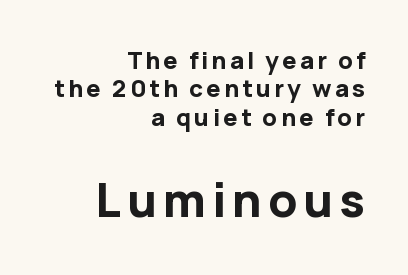
The image shows 47 px bold sans-serif type, upright; set right-aligned, line spacing 1.18x, not underlined; the second (bottom) block is 1.96x larger; low stroke contrast and a medium x-height.
